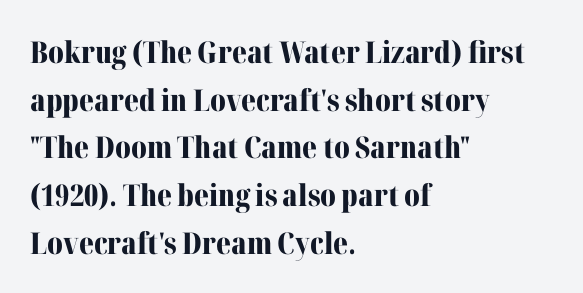
{"serif": "yes", "italic": "no", "bold": "yes", "weight": "bold", "width": "normal", "stroke_contrast": "medium", "x_height": "medium", "monospaced": "no", "underline": "no", "align": "left", "line_spacing": "normal", "line_spacing_ratio": 1.59, "letter_spacing": "normal", "letter_spacing_em": 0.0, "glyph_px": 30}
